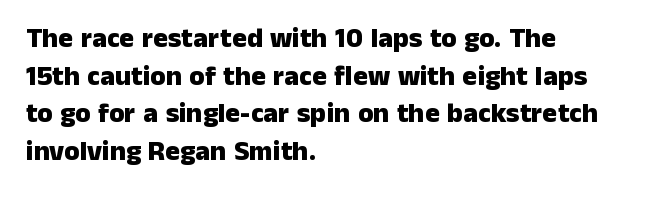
{"serif": "no", "italic": "no", "bold": "yes", "weight": "heavy", "width": "normal", "stroke_contrast": "low", "x_height": "medium", "monospaced": "no", "underline": "no", "align": "left", "line_spacing": "normal", "line_spacing_ratio": 1.34, "letter_spacing": "normal", "letter_spacing_em": 0.0, "glyph_px": 28}
